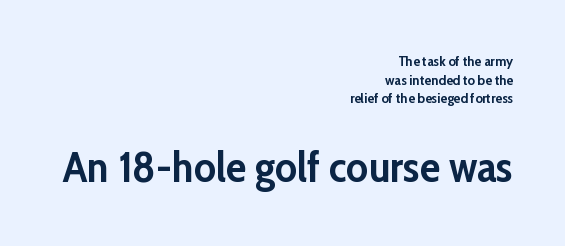
The image shows 42 px semibold sans-serif type, upright; set right-aligned, normal line spacing (1.33x), normal letter spacing, not underlined; the second (bottom) block is 3.0x larger; low stroke contrast and a medium x-height.
